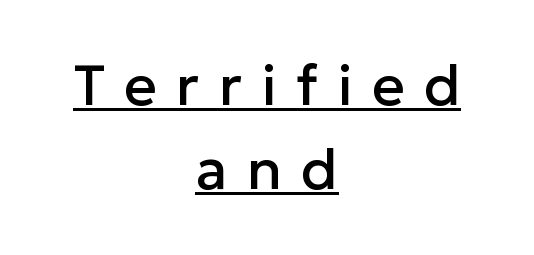
The image shows 57 px sans-serif type, upright; set centered, normal line spacing (1.48x), unusually wide letter spacing (+0.34 em), underlined; low stroke contrast and a medium x-height.
